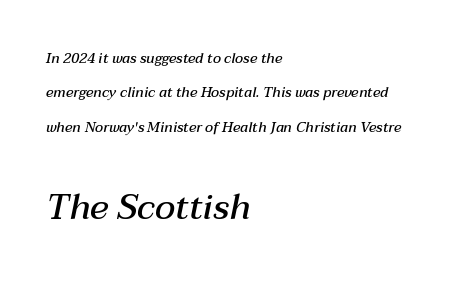
Q: Is the text bold? A: Semi-bold.
Q: Is the text italic (slanted)? A: Yes, it leans right by about 12 degrees.
Q: Is the text underlined? A: No.
Q: How is the paragraph aligned? A: Left-aligned.
Q: Is the spacing between letters normal or unusually wide? A: Normal.
Q: Is the spacing between lines tight, normal or loose? A: Loose.
Q: Which block of text is set in a larger size, the first (top) or the second (bottom)? A: The second (bottom) one.
Q: Width (condensed, normal, or wide)? A: Normal.
Q: Stroke contrast? A: Medium.
Q: x-height? A: Medium.
Q: Monospaced? A: No.
